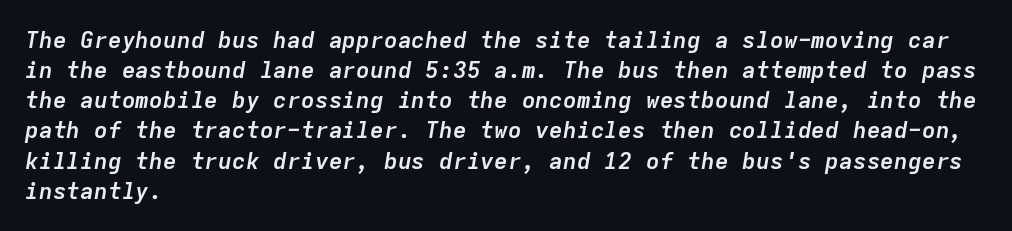
The image shows 23 px bold type, italic (leaning right); set left-aligned, normal line spacing (1.31x), normal letter spacing, not underlined.
